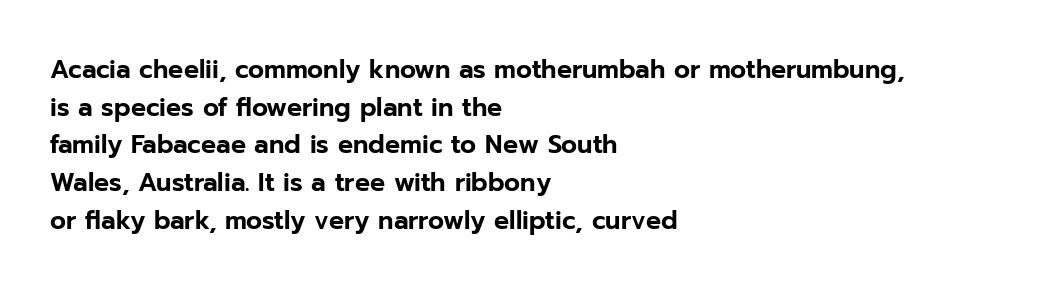
The image shows 25 px text type, upright; set left-aligned, normal line spacing (1.51x), normal letter spacing, not underlined.
